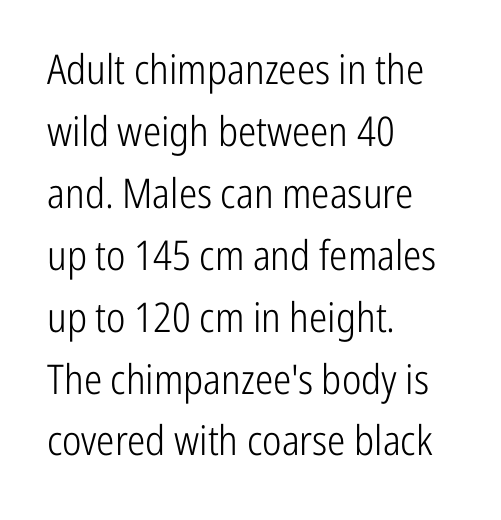
Q: Is the text bold? A: No.
Q: Is the text italic (slanted)? A: No, it is upright.
Q: Is the typeface a serif or a sans-serif typeface? A: Sans-serif.
Q: Is the text underlined? A: No.
Q: How is the paragraph aligned? A: Left-aligned.
Q: Is the spacing between letters normal or unusually wide? A: Normal.
Q: Is the spacing between lines tight, normal or loose? A: Normal.
Q: Width (condensed, normal, or wide)? A: Condensed.
Q: Stroke contrast? A: Low.
Q: x-height? A: Medium.
Q: Monospaced? A: No.
